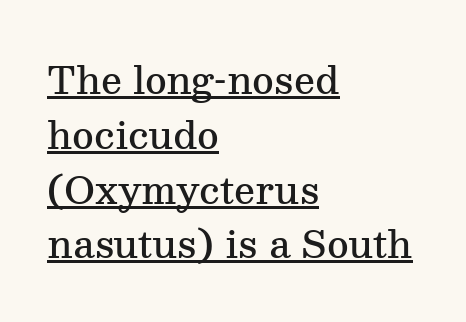
{"serif": "yes", "italic": "no", "bold": "semi", "weight": "semibold", "width": "normal", "stroke_contrast": "medium", "x_height": "medium", "monospaced": "no", "underline": "yes", "align": "left", "line_spacing": "normal", "line_spacing_ratio": 1.48, "letter_spacing": "normal", "letter_spacing_em": 0.0, "glyph_px": 37}
